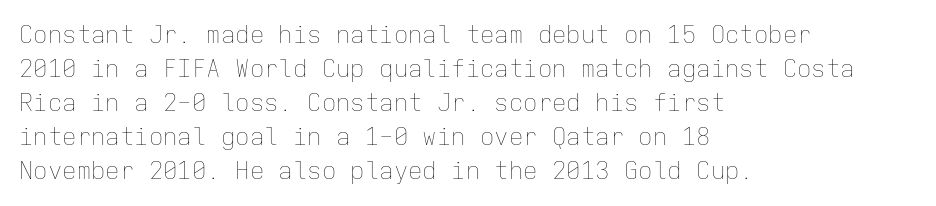
{"italic": "no", "bold": "no", "underline": "no", "align": "left", "line_spacing": "normal", "line_spacing_ratio": 1.42, "letter_spacing": "normal", "letter_spacing_em": 0.0, "glyph_px": 24}
